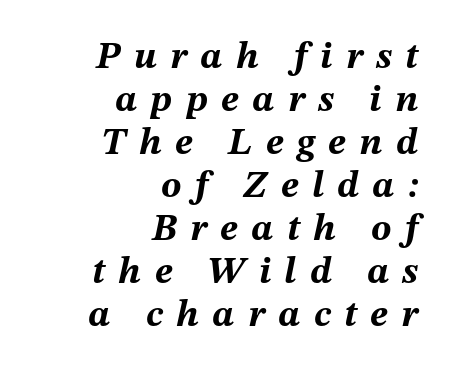
The image shows 38 px bold type, italic (leaning right); set right-aligned, tight line spacing (1.13x), unusually wide letter spacing (+0.35 em), not underlined; medium stroke contrast and a medium x-height.
